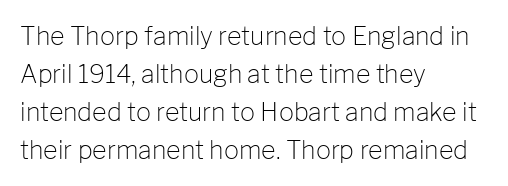
Q: Is the text bold? A: No.
Q: Is the text italic (slanted)? A: No, it is upright.
Q: Is the text underlined? A: No.
Q: How is the paragraph aligned? A: Left-aligned.
Q: Is the spacing between letters normal or unusually wide? A: Normal.
Q: Is the spacing between lines tight, normal or loose? A: Normal.
